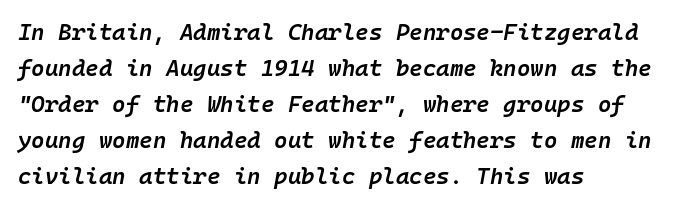
Q: Is the text bold? A: Semi-bold.
Q: Is the text italic (slanted)? A: Yes, it leans right by about 10 degrees.
Q: Is the text underlined? A: No.
Q: How is the paragraph aligned? A: Left-aligned.
Q: Is the spacing between letters normal or unusually wide? A: Normal.
Q: Is the spacing between lines tight, normal or loose? A: Normal.
